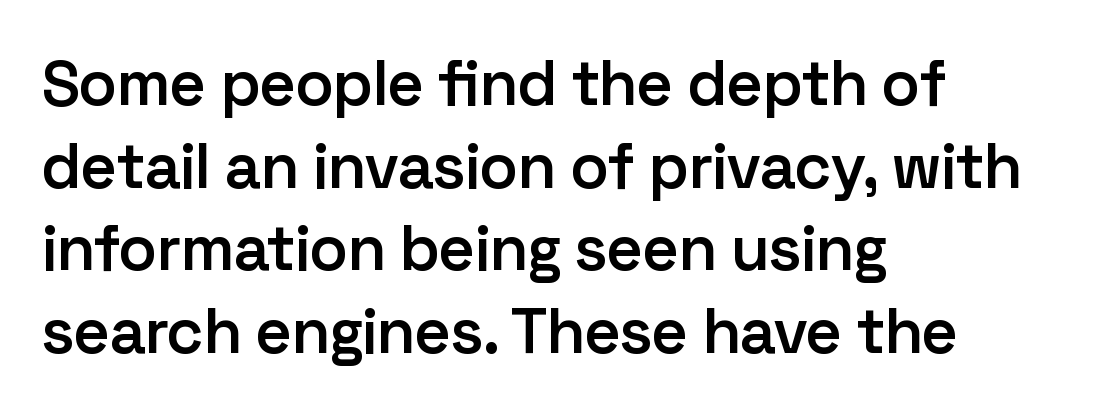
{"serif": "no", "italic": "no", "bold": "semi", "weight": "semibold", "width": "normal", "stroke_contrast": "low", "x_height": "medium", "monospaced": "no", "underline": "no", "align": "left", "line_spacing": "normal", "line_spacing_ratio": 1.29, "letter_spacing": "normal", "letter_spacing_em": 0.0, "glyph_px": 64}
